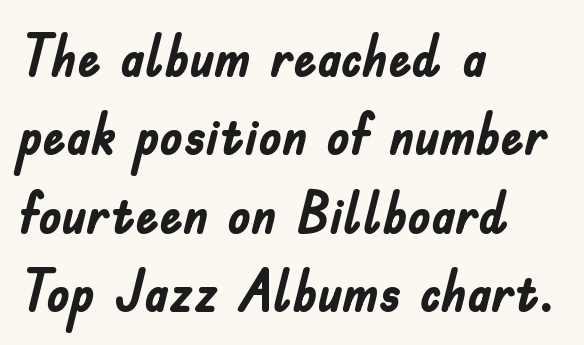
Q: Is the text bold? A: Yes.
Q: Is the text italic (slanted)? A: Yes.
Q: Is the typeface a serif or a sans-serif typeface? A: Sans-serif.
Q: Is the text underlined? A: No.
Q: How is the paragraph aligned? A: Left-aligned.
Q: Is the spacing between letters normal or unusually wide? A: Normal.
Q: Is the spacing between lines tight, normal or loose? A: Normal.
Q: Width (condensed, normal, or wide)? A: Condensed.
Q: Stroke contrast? A: Low.
Q: x-height? A: Small.
Q: Monospaced? A: No.
